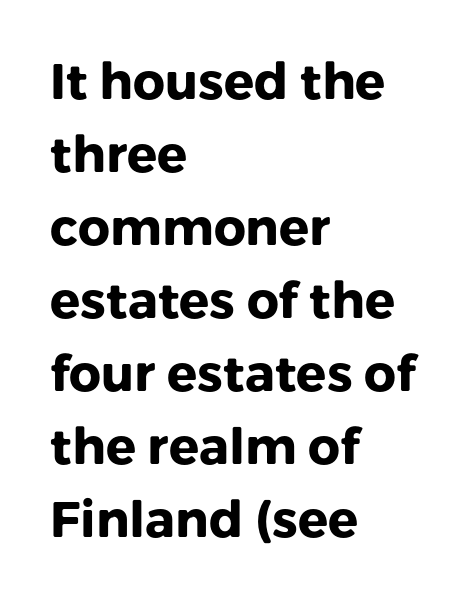
This sample has the flowing, uneven cadence of proportional lettering. These lines keep a tight, regular rhythm from letter to letter. Grotesque or geometric, the face here clearly has no serifs. The glyphs are unaccompanied by any horizontal stroke below them. The lettering holds an erect, upright posture throughout. Reading down the column, the eye jumps a familiar distance to each next line.
